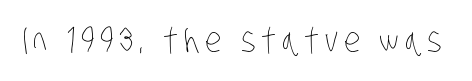
Q: Is the text bold? A: No.
Q: Is the text underlined? A: No.
Q: Width (condensed, normal, or wide)? A: Condensed.
Q: Stroke contrast? A: Low.
Q: x-height? A: Large.
Q: Monospaced? A: No.
